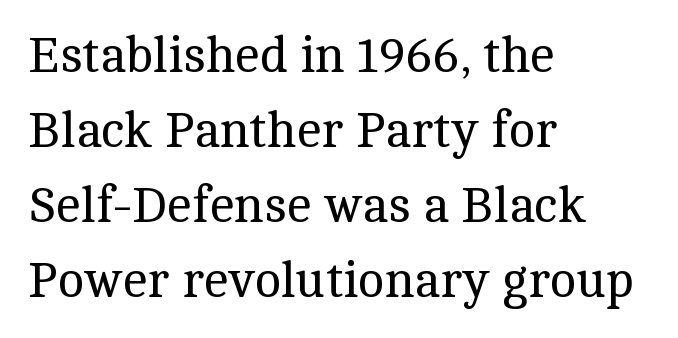
{"serif": "yes", "italic": "no", "bold": "no", "weight": "regular", "width": "normal", "x_height": "medium", "monospaced": "no", "underline": "no", "align": "left", "line_spacing": "normal", "line_spacing_ratio": 1.5, "letter_spacing": "normal", "letter_spacing_em": 0.0, "glyph_px": 50}
